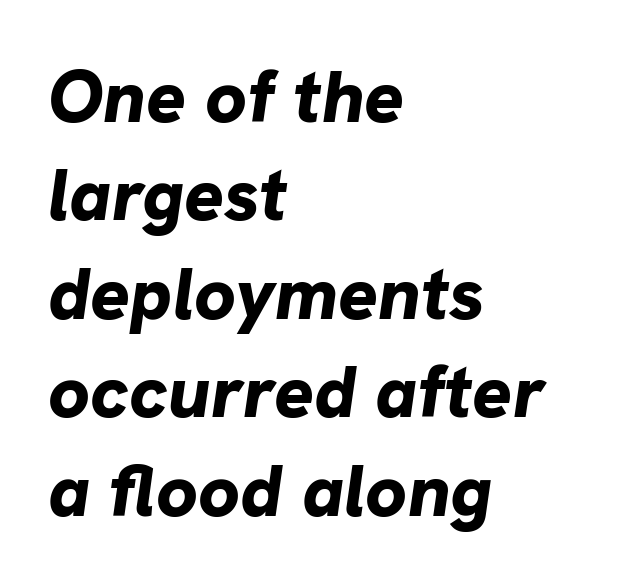
{"italic": "yes", "lean": "right", "slant_degrees": 8, "bold": "yes", "weight": "bold", "width": "normal", "stroke_contrast": "low", "x_height": "medium", "monospaced": "no", "underline": "no", "align": "left", "line_spacing": "normal", "line_spacing_ratio": 1.33, "letter_spacing": "normal", "letter_spacing_em": 0.0, "glyph_px": 74}
